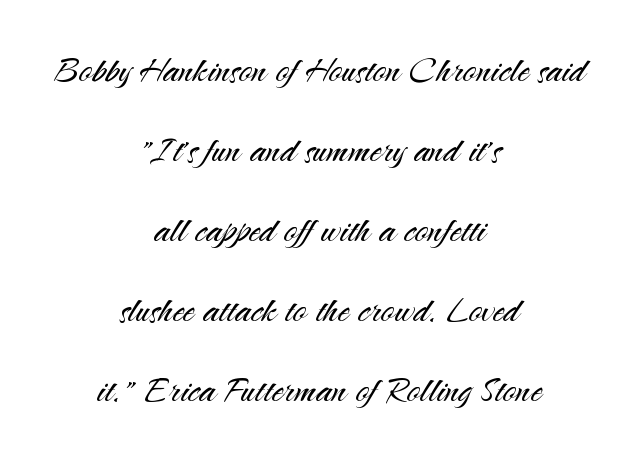
The image shows 46 px light sans-serif type; set centered, line spacing 1.74x, normal letter spacing, not underlined; medium stroke contrast and a small x-height.
